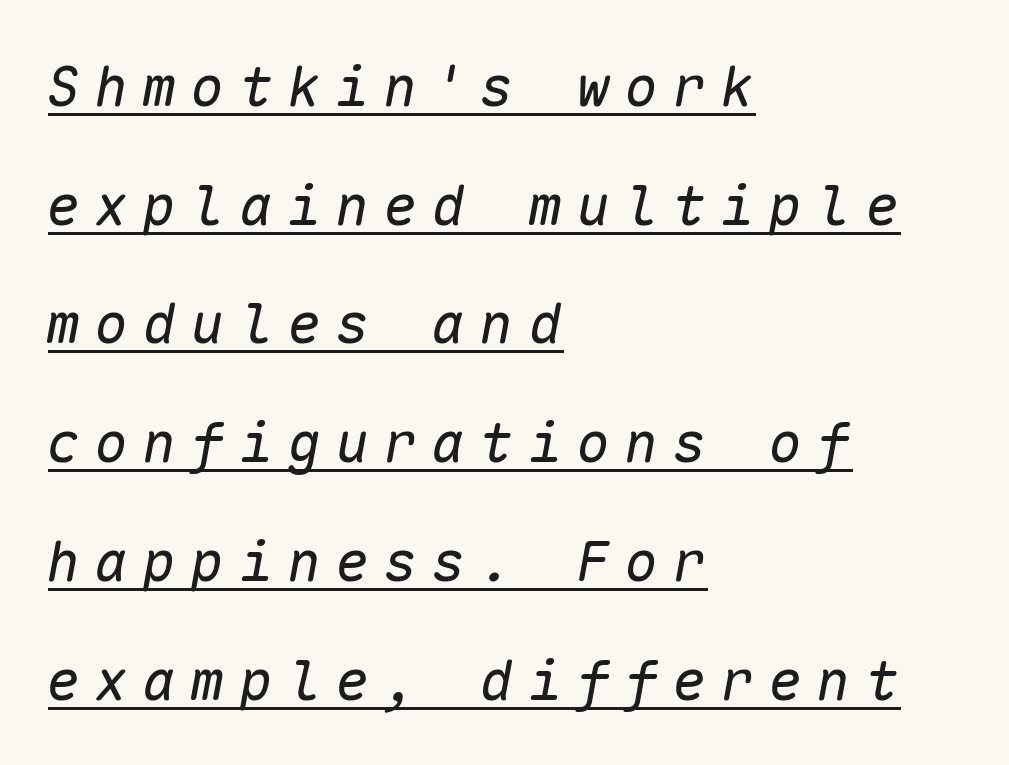
The image shows 56 px regular-weight type, italic (leaning right), monospaced; set left-aligned, loose line spacing (2.12x), unusually wide letter spacing (+0.26 em), underlined; low stroke contrast and a medium x-height.
